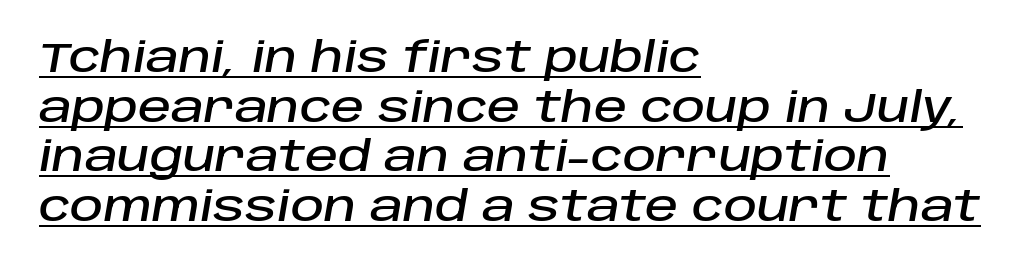
{"italic": "yes", "lean": "right", "slant_degrees": 10, "width": "normal", "stroke_contrast": "low", "x_height": "large", "monospaced": "no", "underline": "yes", "align": "left", "line_spacing_ratio": 1.21, "letter_spacing": "normal", "letter_spacing_em": 0.0, "glyph_px": 41}
